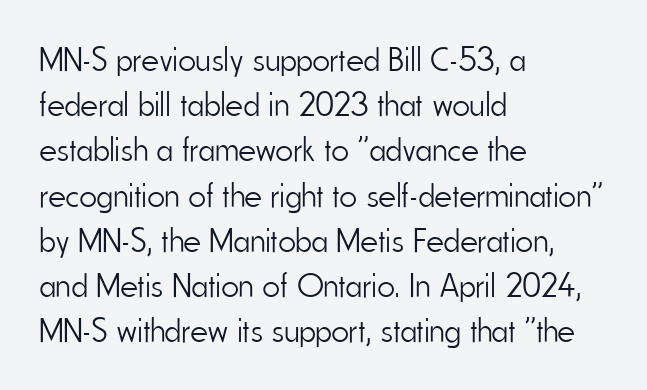
The image shows 34 px light, condensed sans-serif type, upright; set left-aligned, normal line spacing (1.33x), normal letter spacing, not underlined; low stroke contrast and a small x-height.
